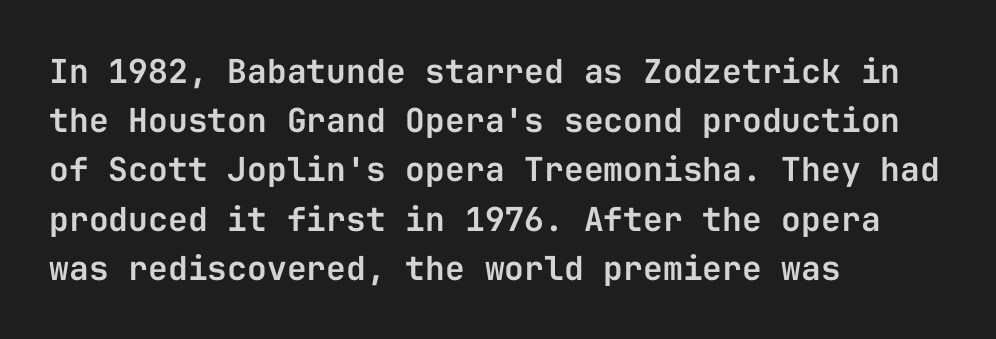
{"serif": "no", "italic": "no", "width": "normal", "stroke_contrast": "low", "x_height": "medium", "monospaced": "yes", "underline": "no", "align": "left", "line_spacing": "normal", "line_spacing_ratio": 1.49, "letter_spacing": "normal", "letter_spacing_em": 0.0, "glyph_px": 33}
